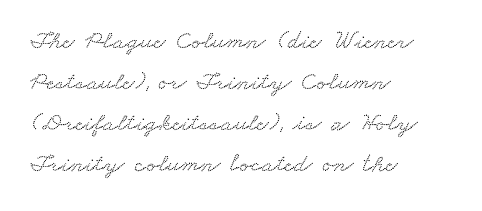
Q: Is the text underlined? A: No.
Q: How is the paragraph aligned? A: Left-aligned.
Q: Is the spacing between letters normal or unusually wide? A: Normal.
Q: Is the spacing between lines tight, normal or loose? A: Normal.
